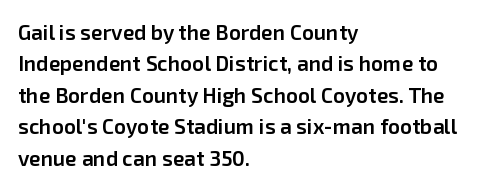
{"italic": "no", "bold": "semi", "underline": "no", "align": "left", "line_spacing": "normal", "line_spacing_ratio": 1.5, "letter_spacing": "normal", "letter_spacing_em": 0.0, "glyph_px": 21}
